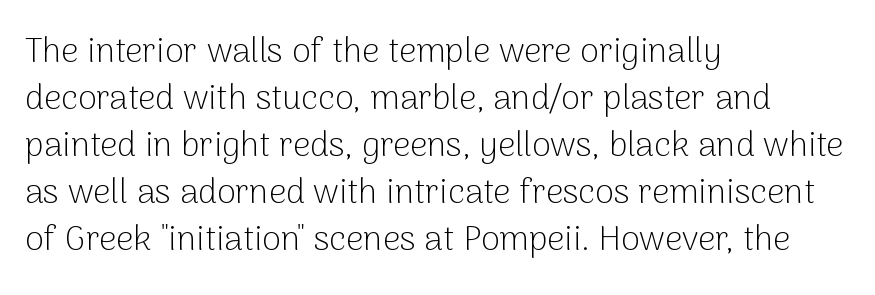
These lines are rendered in a variable-pitch font. This sample keeps an unexceptional amount of space between lines. Lines of text with bare space underneath. Serif or sans? Sans — the stroke terminals are bare.
